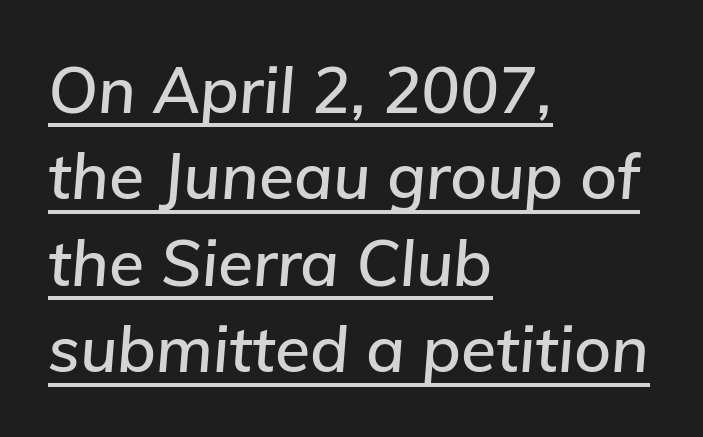
The image shows 64 px text type, italic (leaning right); set left-aligned, normal line spacing (1.35x), normal letter spacing, underlined; low stroke contrast and a medium x-height.
